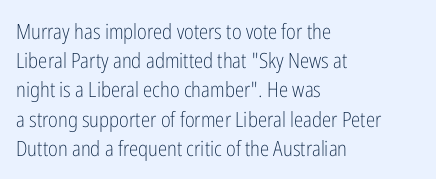
{"italic": "no", "bold": "no", "underline": "no", "align": "left", "line_spacing": "normal", "line_spacing_ratio": 1.39, "letter_spacing": "normal", "letter_spacing_em": 0.0, "glyph_px": 21}
